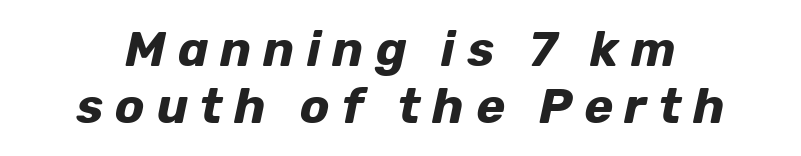
The face used here is proportionally spaced, like ordinary book or web type. The text carries the slant typical of an italic or oblique font. Rule under the text: the space is simply empty. Strong, thick strokes mark this as bold type. How are the letters spaced? Widely, with obvious added tracking.
